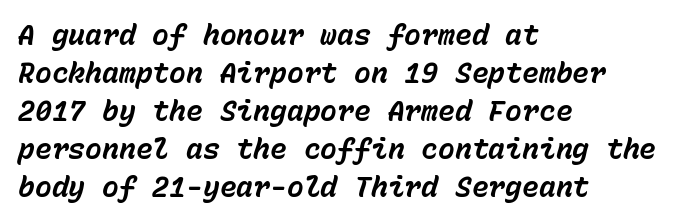
The image shows 28 px bold type, italic (leaning right), monospaced; set left-aligned, normal line spacing (1.36x), normal letter spacing, not underlined; low stroke contrast and a medium x-height.
